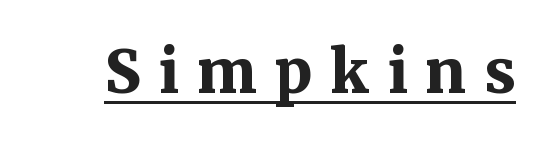
The letters are bold, with thick, heavy strokes. Tracking value appears strongly positive — letters spread wide. The passage shown is typed in a proportional face where columns would drift. A serif font was chosen for this passage.
